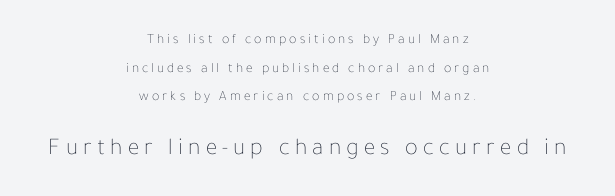
The image shows 24 px text type, upright; set centered, loose line spacing (2.04x), unusually wide letter spacing (+0.22 em), not underlined; the second (bottom) block is 1.71x larger.
